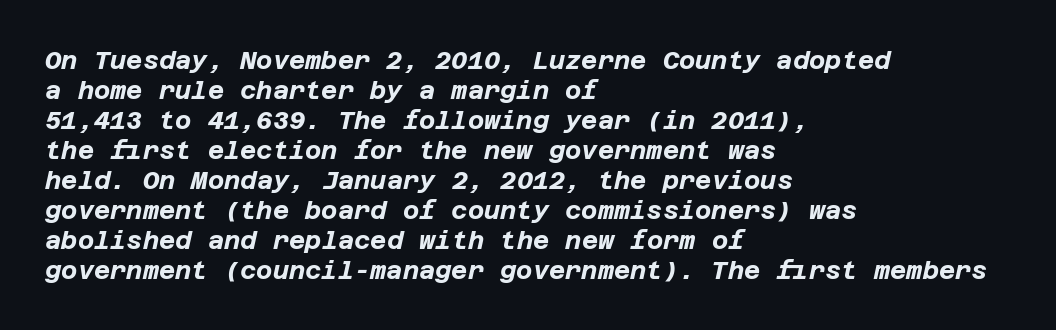
Notice how the stems are inclined rather than vertical — that's the hallmark of italics. You'd pick this weight for a headline — it's a proper bold. Words float on clear page, feet unadorned. Students, note that the glyphs here touch the page at normal intervals.
